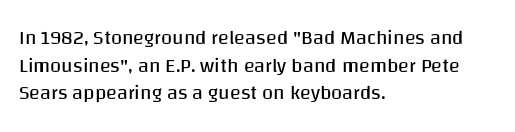
The image shows 20 px text type, upright; set left-aligned, normal line spacing (1.38x), normal letter spacing, not underlined.
